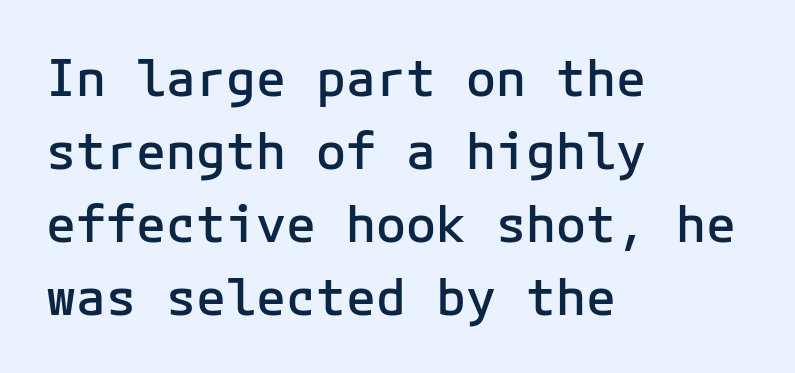
Glance below the letters and you will spot only blank space. This sample uses an upright cut, with every glyph sitting square on the baseline. Is this a sans? Yes — the strokes have no serifs. Is there much room between lines? A standard amount, neither cramped nor airy. The rendering keeps characters at their native spacing. Line starts are locked; line ends wander.
